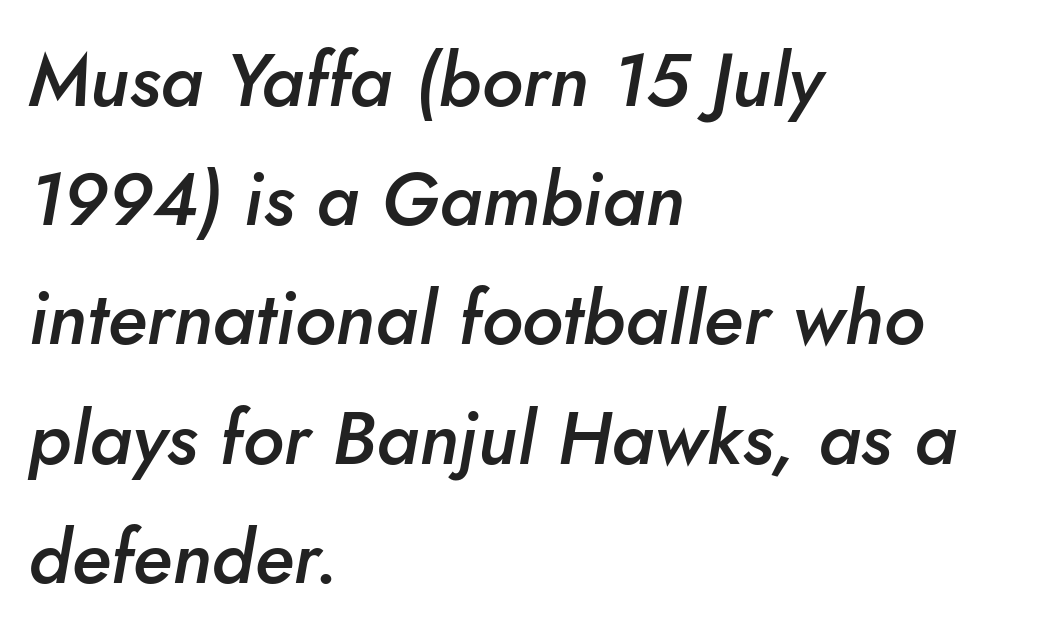
This sample uses plain, unmodified letter spacing. Is the type slanted? Yes — the strokes lean at a clear angle. I'd describe the lettering as semibold — firm but not a full bold. Vertical spacing — default.
